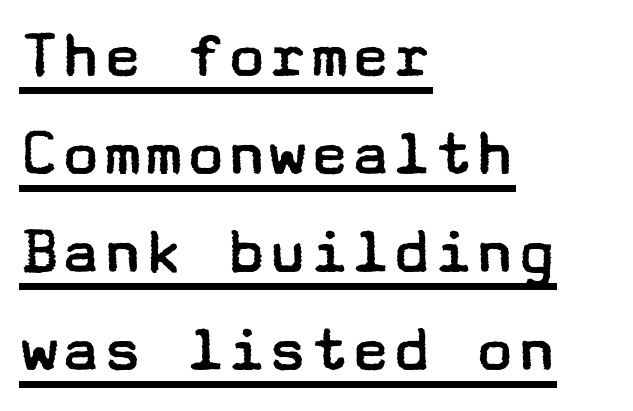
Q: Is the text bold? A: No.
Q: Is the text italic (slanted)? A: No, it is upright.
Q: Is the typeface a serif or a sans-serif typeface? A: Sans-serif.
Q: Is the text underlined? A: Yes.
Q: How is the paragraph aligned? A: Left-aligned.
Q: Is the spacing between letters normal or unusually wide? A: Normal.
Q: Is the spacing between lines tight, normal or loose? A: Normal.
Q: Width (condensed, normal, or wide)? A: Wide.
Q: Stroke contrast? A: Low.
Q: x-height? A: Medium.
